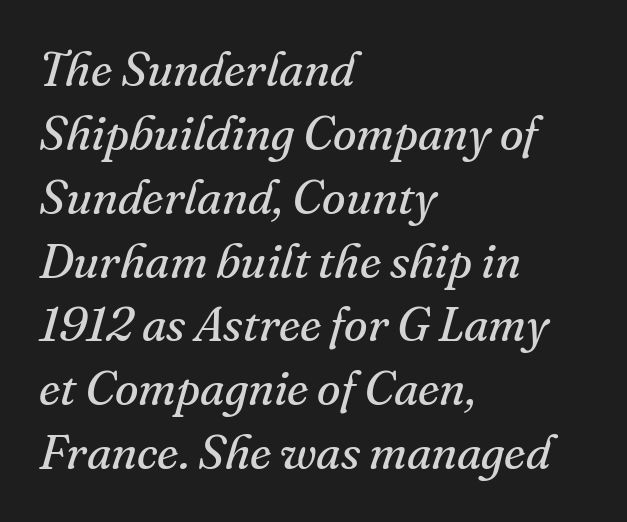
Varying glyph widths throughout — classic text-font behaviour. Look at the bottom of the vertical strokes: they flare into serifs here. Weight: not bold — regular or lighter. Only glyphs here, with clear space below each row.
